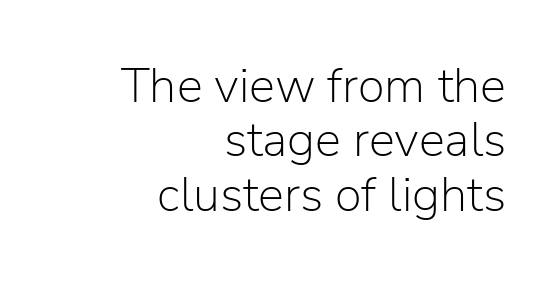
The image shows 49 px light sans-serif type, upright; set right-aligned, tight line spacing (1.11x), normal letter spacing, not underlined; low stroke contrast and a medium x-height.
